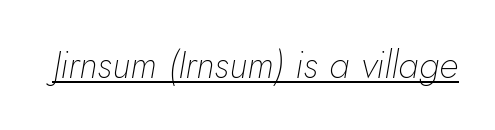
{"italic": "yes", "lean": "right", "slant_degrees": 5, "bold": "no", "weight": "thin", "width": "normal", "stroke_contrast": "low", "x_height": "small", "monospaced": "no", "underline": "yes", "letter_spacing": "normal", "letter_spacing_em": 0.0, "glyph_px": 38}
